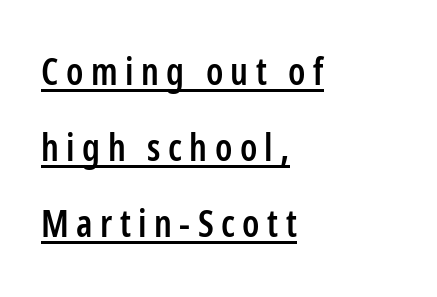
{"serif": "no", "italic": "no", "bold": "semi", "weight": "semibold", "width": "condensed", "stroke_contrast": "low", "x_height": "medium", "monospaced": "no", "underline": "yes", "align": "left", "line_spacing": "loose", "line_spacing_ratio": 2.06, "letter_spacing": "wide", "letter_spacing_em": 0.2, "glyph_px": 37}
